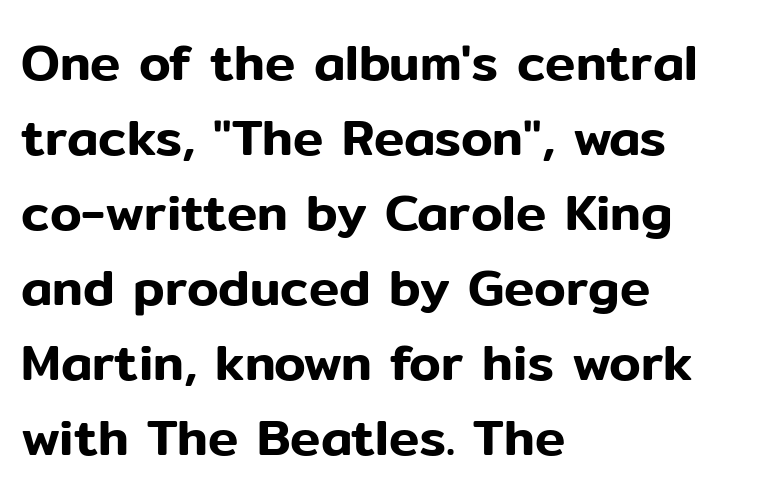
Every row of glyphs begins at an identical x-position on the left. What kind of face is this? One without serifs — a sans. Short note: letters normally spaced. What's the leading like? Ordinary, nothing unusual. The face used here is proportionally spaced, like ordinary book or web type. The specimen reads as upright at a glance.
